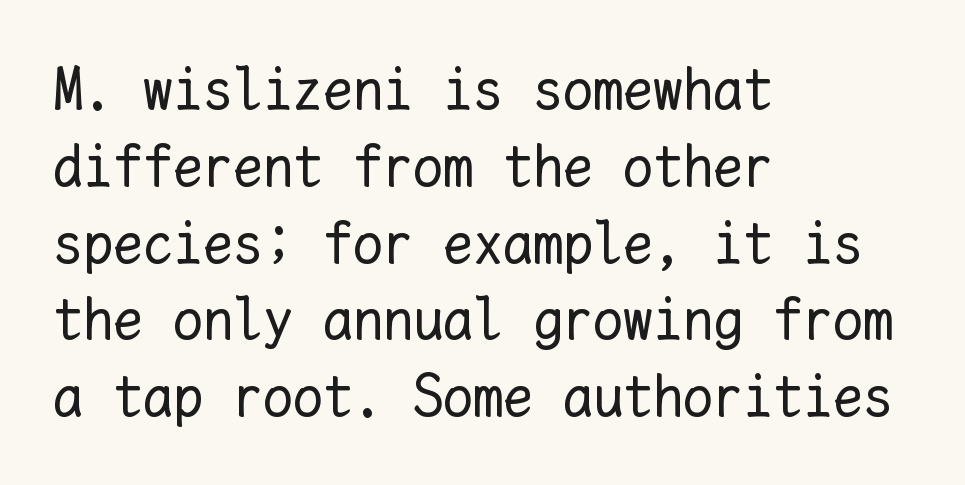
Every character here occupies the same horizontal width, giving the sample a typewriter-like rhythm. Upright lettering throughout. Every row of glyphs begins at an identical x-position on the left. Standard letterfit; no display-style spreading of the glyphs.
